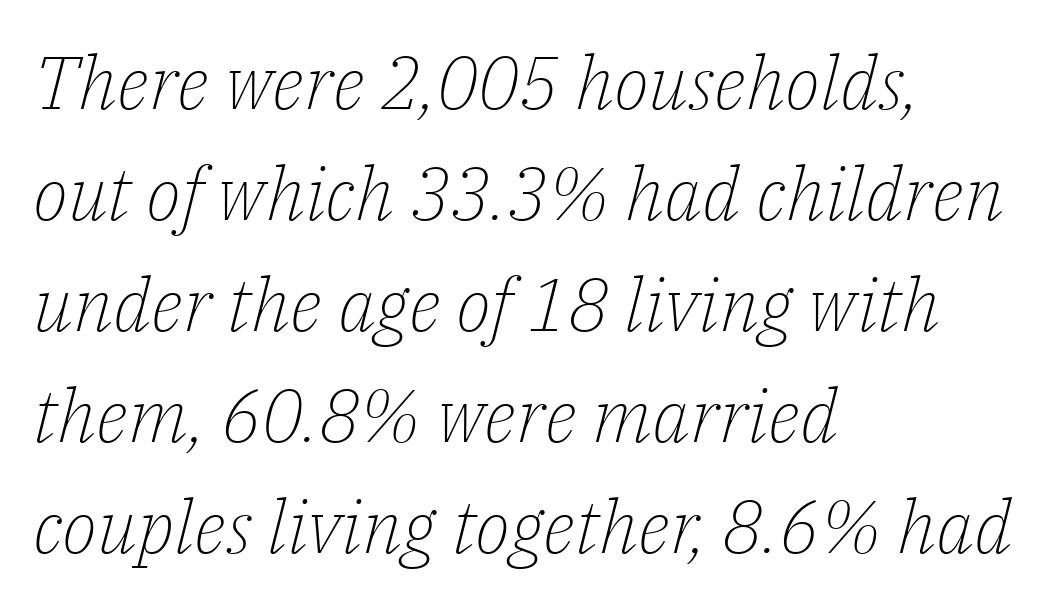
{"serif": "yes", "italic": "yes", "lean": "right", "slant_degrees": 14, "bold": "no", "weight": "light", "width": "normal", "stroke_contrast": "low", "x_height": "medium", "monospaced": "no", "underline": "no", "align": "left", "line_spacing": "normal", "line_spacing_ratio": 1.5, "letter_spacing": "normal", "letter_spacing_em": 0.0, "glyph_px": 74}
